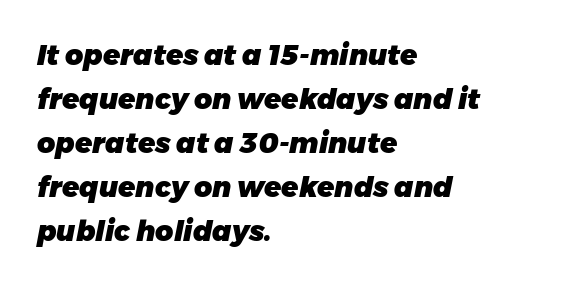
You'd pick this weight for a headline — it's a proper bold. Letter spacing: default. The passage shown stacks its lines at a standard gap. Where is the straight margin? On the left. Italic: yes, the glyphs are oblique.
